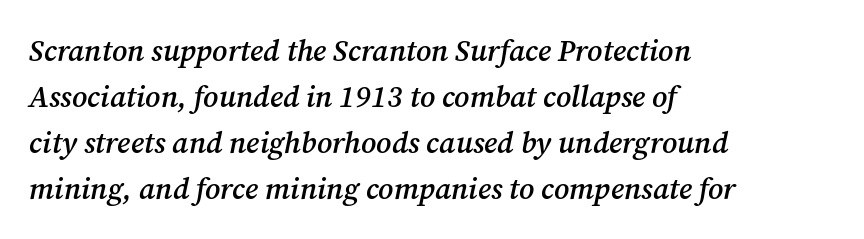
Q: Is the text bold? A: Semi-bold.
Q: Is the text italic (slanted)? A: Yes, it leans right by about 12 degrees.
Q: Is the typeface a serif or a sans-serif typeface? A: Serif.
Q: Is the text underlined? A: No.
Q: How is the paragraph aligned? A: Left-aligned.
Q: Is the spacing between letters normal or unusually wide? A: Normal.
Q: Is the spacing between lines tight, normal or loose? A: Normal.
Q: Width (condensed, normal, or wide)? A: Normal.
Q: Stroke contrast? A: Medium.
Q: x-height? A: Medium.
Q: Monospaced? A: No.
